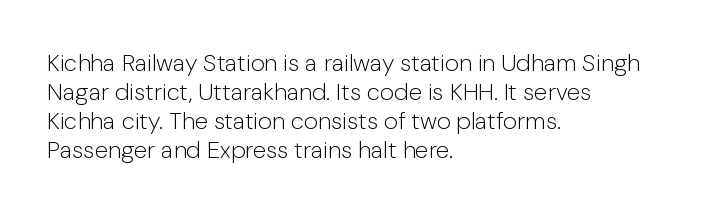
{"italic": "no", "bold": "no", "underline": "no", "align": "left", "line_spacing_ratio": 1.21, "letter_spacing": "normal", "letter_spacing_em": 0.0, "glyph_px": 24}
